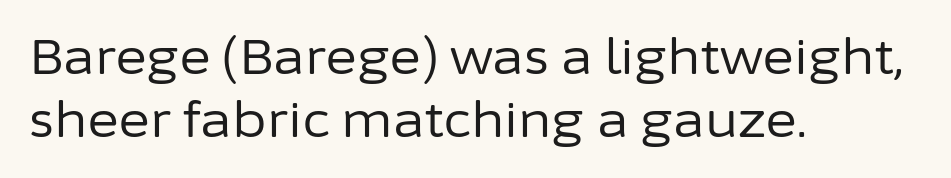
Q: Is the text bold? A: No.
Q: Is the text italic (slanted)? A: No, it is upright.
Q: Is the typeface a serif or a sans-serif typeface? A: Sans-serif.
Q: Is the text underlined? A: No.
Q: How is the paragraph aligned? A: Left-aligned.
Q: Is the spacing between letters normal or unusually wide? A: Normal.
Q: Is the spacing between lines tight, normal or loose? A: Normal.
Q: Width (condensed, normal, or wide)? A: Normal.
Q: Stroke contrast? A: Low.
Q: x-height? A: Medium.
Q: Monospaced? A: No.
